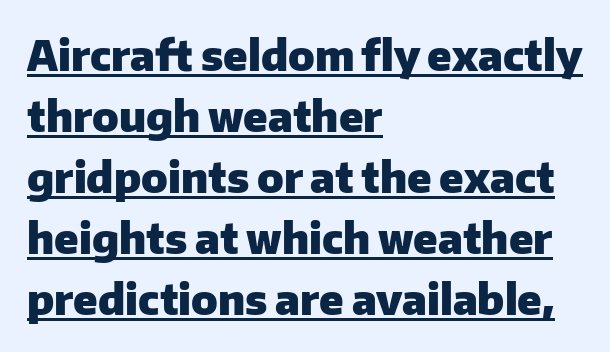
Q: Is the text bold? A: Yes.
Q: Is the text italic (slanted)? A: No, it is upright.
Q: Is the typeface a serif or a sans-serif typeface? A: Sans-serif.
Q: Is the text underlined? A: Yes.
Q: How is the paragraph aligned? A: Left-aligned.
Q: Is the spacing between letters normal or unusually wide? A: Normal.
Q: Is the spacing between lines tight, normal or loose? A: Normal.
Q: Width (condensed, normal, or wide)? A: Normal.
Q: Stroke contrast? A: Low.
Q: x-height? A: Medium.
Q: Monospaced? A: No.
